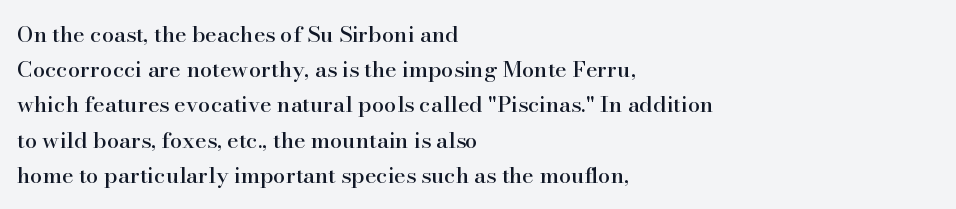
{"italic": "no", "underline": "no", "align": "left", "line_spacing": "normal", "line_spacing_ratio": 1.6, "letter_spacing": "normal", "letter_spacing_em": 0.0, "glyph_px": 22}
